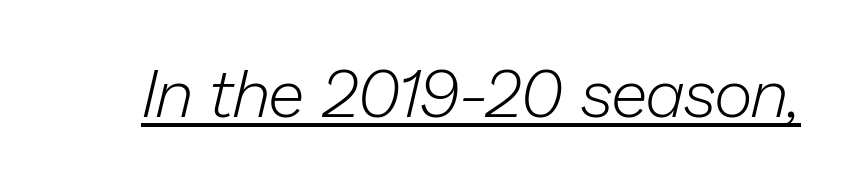
Short note: letters normally spaced. The letters advance in unequal steps, a hallmark of proportional type. In terms of posture, this sample is oblique. Underlining? Definitely there.
